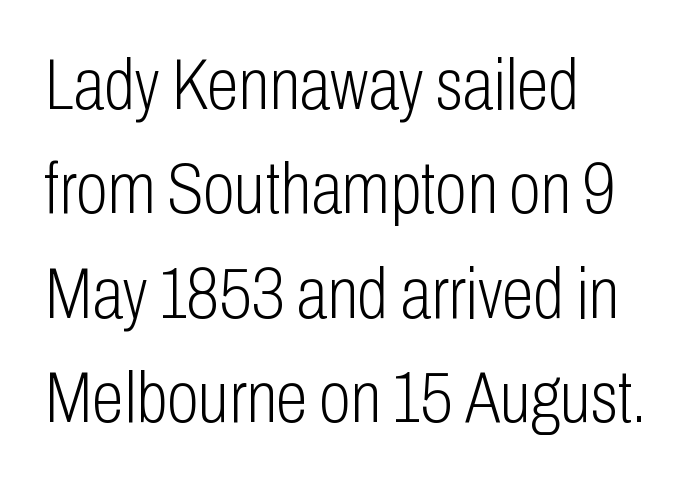
This sample uses an upright cut, with every glyph sitting square on the baseline. Students, note that the glyphs here touch the page at normal intervals. Leading: standard. Do the characters align in a grid? No, the font is proportional. Vertical stems look standard width or narrower in stroke. The glyphs are unaccompanied by any horizontal stroke below them.
